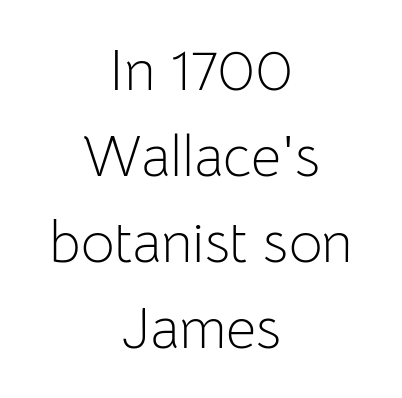
Q: Is the text bold? A: No.
Q: Is the text italic (slanted)? A: No, it is upright.
Q: Is the typeface a serif or a sans-serif typeface? A: Sans-serif.
Q: Is the text underlined? A: No.
Q: How is the paragraph aligned? A: Centered.
Q: Is the spacing between letters normal or unusually wide? A: Normal.
Q: Is the spacing between lines tight, normal or loose? A: Normal.
Q: Width (condensed, normal, or wide)? A: Normal.
Q: Stroke contrast? A: Low.
Q: x-height? A: Medium.
Q: Monospaced? A: No.
